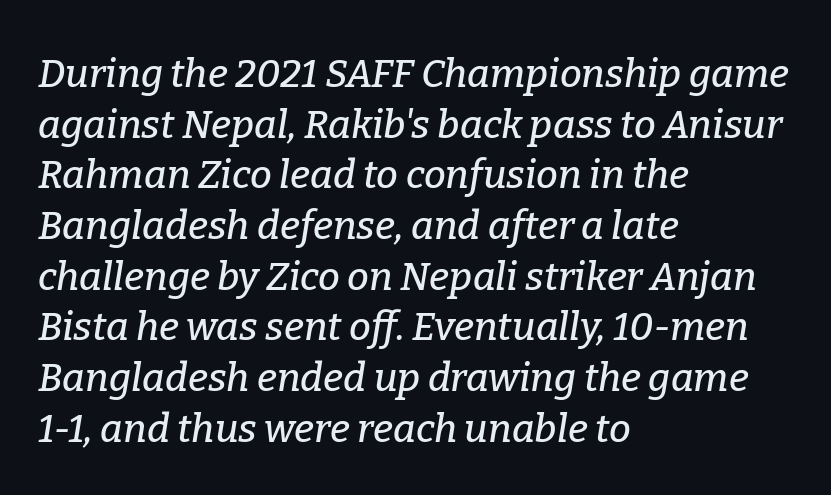
Q: Is the text italic (slanted)? A: Yes, it leans right by about 9 degrees.
Q: Is the typeface a serif or a sans-serif typeface? A: Serif.
Q: Is the text underlined? A: No.
Q: How is the paragraph aligned? A: Left-aligned.
Q: Is the spacing between letters normal or unusually wide? A: Normal.
Q: Is the spacing between lines tight, normal or loose? A: Normal.
Q: Width (condensed, normal, or wide)? A: Normal.
Q: Stroke contrast? A: Low.
Q: x-height? A: Medium.
Q: Monospaced? A: No.
